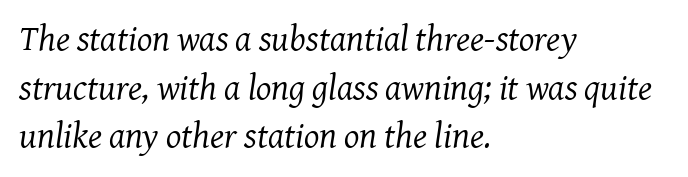
{"serif": "yes", "italic": "yes", "lean": "right", "slant_degrees": 7, "bold": "no", "weight": "regular", "width": "normal", "stroke_contrast": "medium", "x_height": "medium", "monospaced": "no", "underline": "no", "align": "left", "line_spacing": "normal", "line_spacing_ratio": 1.35, "letter_spacing": "normal", "letter_spacing_em": 0.0, "glyph_px": 36}
